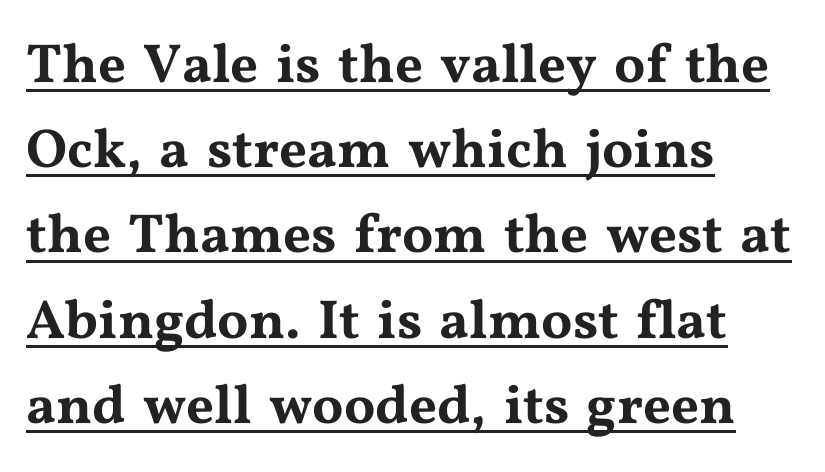
The image shows 55 px wide serif type, upright; set left-aligned, normal line spacing (1.55x), normal letter spacing, underlined; medium stroke contrast and a medium x-height.
